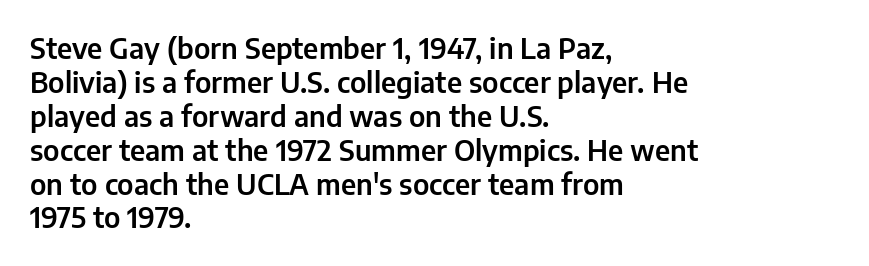
The image shows 28 px sans-serif type, upright; set left-aligned, line spacing 1.21x, normal letter spacing, not underlined; low stroke contrast and a medium x-height.
